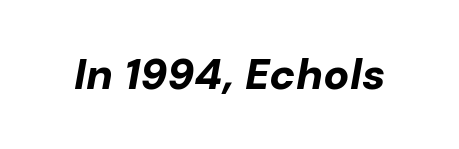
The image shows 43 px bold type, italic (leaning right); set normal letter spacing, not underlined; low stroke contrast and a medium x-height.
